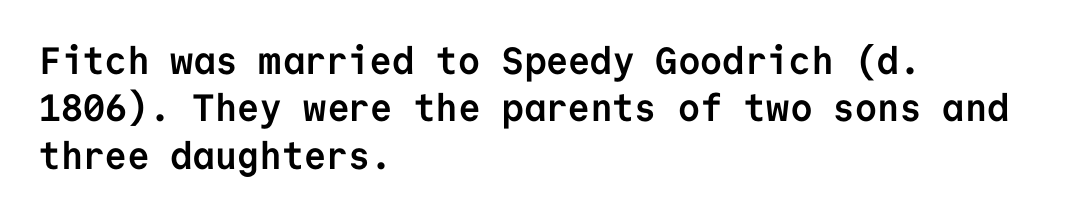
{"serif": "no", "italic": "no", "bold": "yes", "weight": "semibold", "width": "normal", "stroke_contrast": "low", "x_height": "medium", "monospaced": "yes", "underline": "no", "align": "left", "line_spacing": "normal", "line_spacing_ratio": 1.25, "letter_spacing": "normal", "letter_spacing_em": 0.0, "glyph_px": 38}
